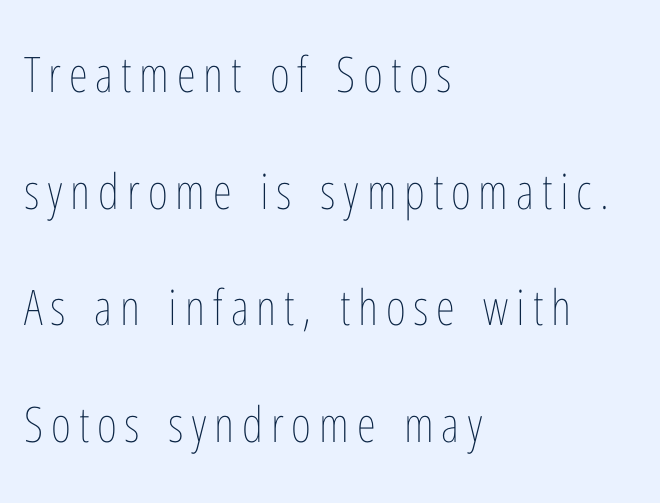
The image shows 49 px thin, condensed type, upright; set left-aligned, loose line spacing (2.38x), not underlined; low stroke contrast and a medium x-height.
